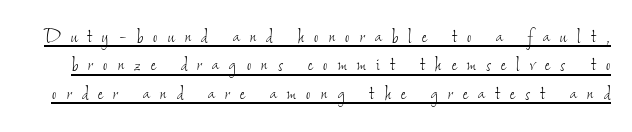
Q: Is the text bold? A: No.
Q: Is the text underlined? A: Yes.
Q: Is the spacing between letters normal or unusually wide? A: Unusually wide.
